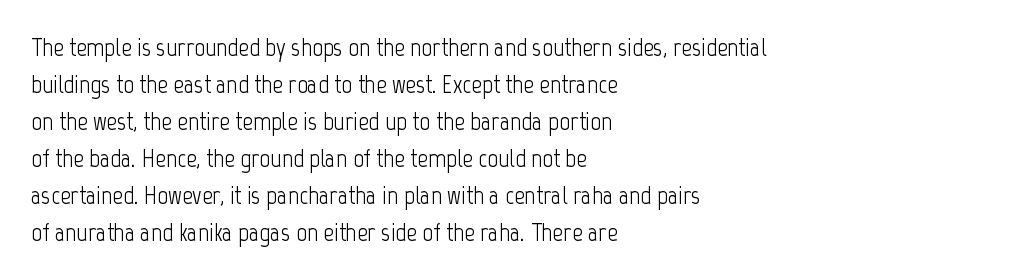
Q: Is the text bold? A: No.
Q: Is the text italic (slanted)? A: No, it is upright.
Q: Is the text underlined? A: No.
Q: How is the paragraph aligned? A: Left-aligned.
Q: Is the spacing between letters normal or unusually wide? A: Normal.
Q: Is the spacing between lines tight, normal or loose? A: Normal.
